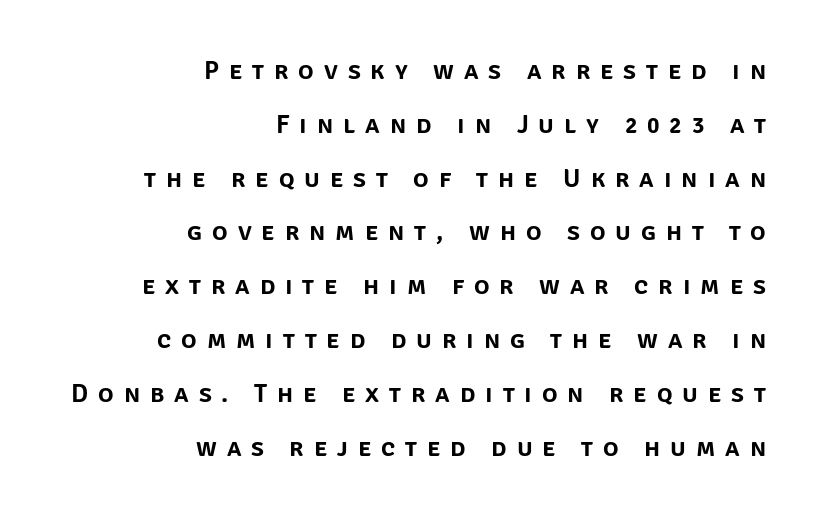
The image shows 26 px text type, upright; set right-aligned, loose line spacing (2.07x), unusually wide letter spacing (+0.38 em), not underlined.
